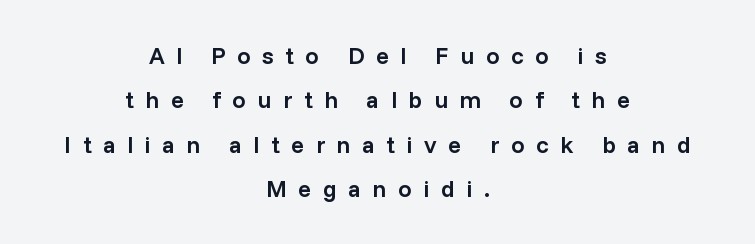
{"italic": "no", "bold": "semi", "underline": "no", "align": "center", "line_spacing_ratio": 1.85, "letter_spacing": "wide", "letter_spacing_em": 0.48, "glyph_px": 24}
